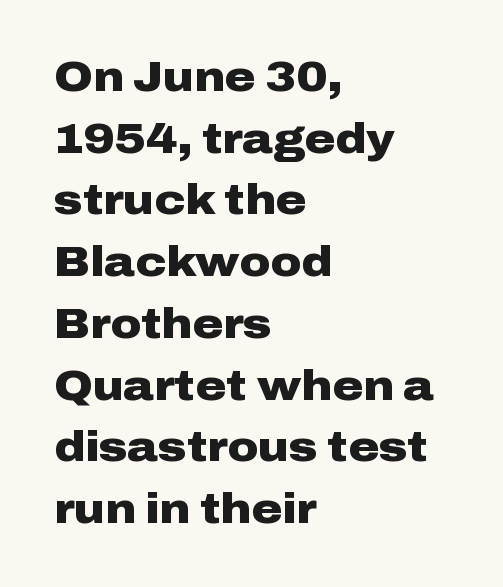
The image shows 42 px heavy, wide sans-serif type, upright; set left-aligned, normal line spacing (1.47x), normal letter spacing, not underlined; low stroke contrast and a medium x-height.
